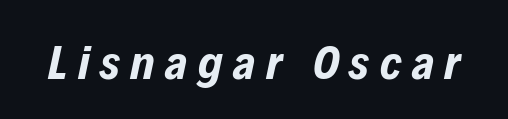
{"italic": "yes", "lean": "right", "slant_degrees": 12, "bold": "yes", "weight": "bold", "width": "condensed", "stroke_contrast": "low", "x_height": "medium", "monospaced": "no", "underline": "no", "letter_spacing": "wide", "letter_spacing_em": 0.22, "glyph_px": 48}
